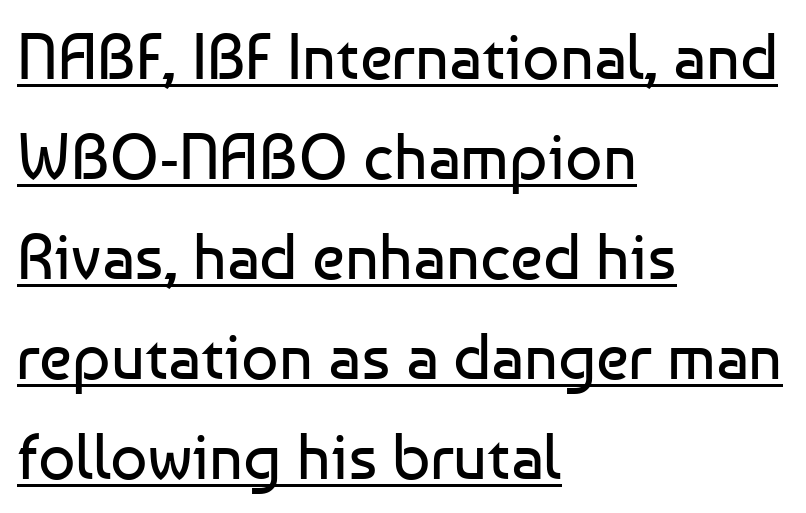
{"serif": "no", "italic": "no", "bold": "no", "weight": "regular", "width": "normal", "stroke_contrast": "low", "x_height": "medium", "monospaced": "no", "underline": "yes", "align": "left", "line_spacing": "normal", "line_spacing_ratio": 1.54, "letter_spacing": "normal", "letter_spacing_em": 0.0, "glyph_px": 65}
